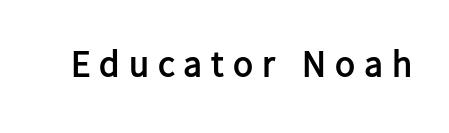
{"serif": "no", "italic": "no", "bold": "yes", "weight": "semibold", "width": "normal", "stroke_contrast": "low", "x_height": "medium", "monospaced": "no", "underline": "no", "letter_spacing": "wide", "letter_spacing_em": 0.24, "glyph_px": 37}
